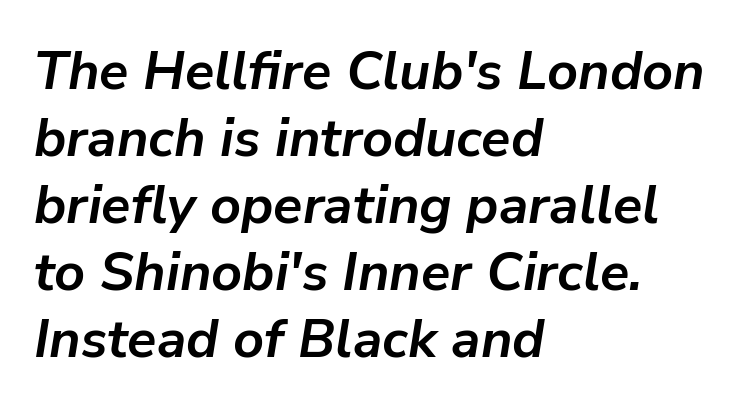
Q: Is the text bold? A: Yes.
Q: Is the text italic (slanted)? A: Yes, it leans right by about 9 degrees.
Q: Is the text underlined? A: No.
Q: How is the paragraph aligned? A: Left-aligned.
Q: Is the spacing between letters normal or unusually wide? A: Normal.
Q: Width (condensed, normal, or wide)? A: Normal.
Q: Stroke contrast? A: Low.
Q: x-height? A: Medium.
Q: Monospaced? A: No.
